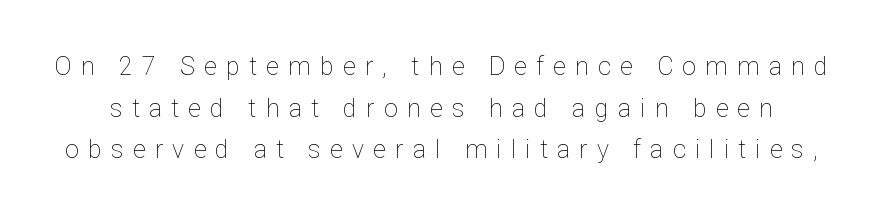
The image shows 25 px text type, upright; set normal line spacing (1.67x), unusually wide letter spacing (+0.37 em), not underlined.
